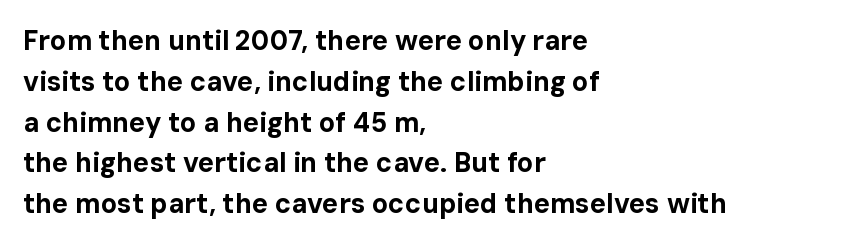
Q: Is the text bold? A: Yes.
Q: Is the text italic (slanted)? A: No, it is upright.
Q: Is the text underlined? A: No.
Q: How is the paragraph aligned? A: Left-aligned.
Q: Is the spacing between letters normal or unusually wide? A: Normal.
Q: Is the spacing between lines tight, normal or loose? A: Normal.
